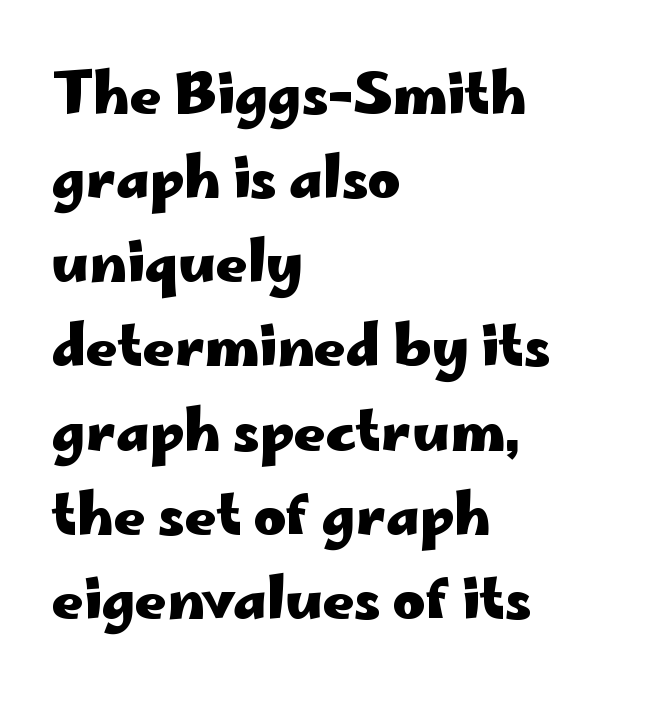
Weight: bold. The lines are quadded left. These lines are composed in type without serifs. Compared with typical body copy, the letter spacing here is the same. Looks like regular typesetting: each glyph gets only the width it needs.
